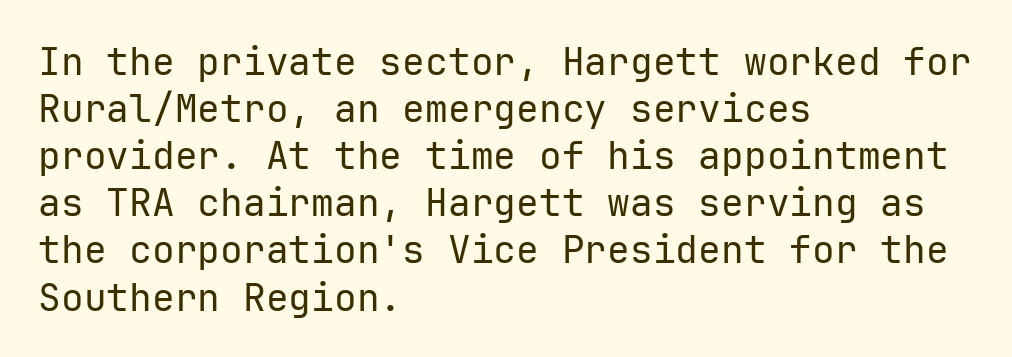
{"serif": "no", "italic": "no", "bold": "no", "weight": "regular", "width": "normal", "stroke_contrast": "low", "x_height": "medium", "underline": "no", "align": "left", "line_spacing_ratio": 1.24, "letter_spacing": "normal", "letter_spacing_em": 0.0, "glyph_px": 38}
